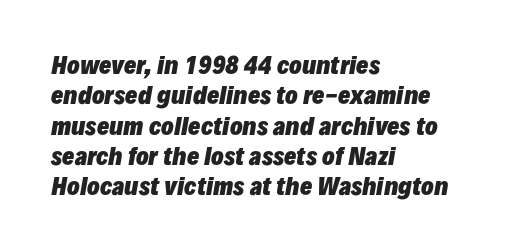
The image shows 23 px bold type, italic (leaning right); set left-aligned, normal line spacing (1.32x), normal letter spacing, not underlined.
